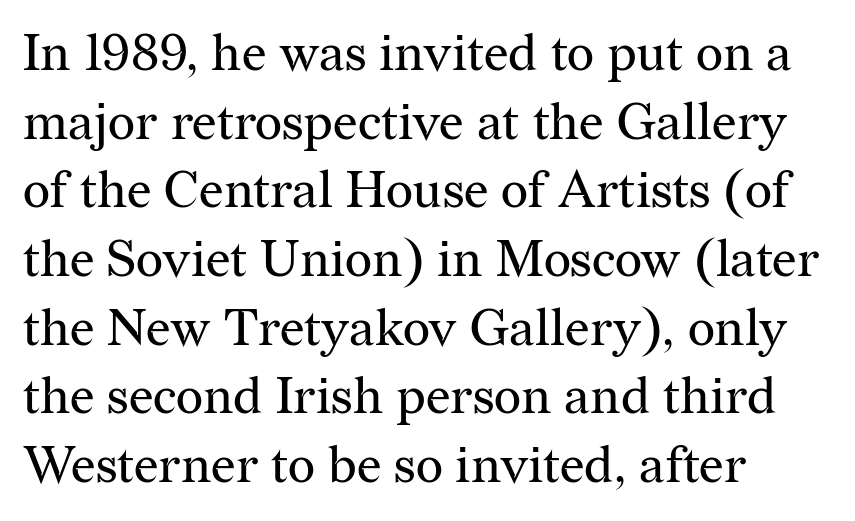
A typesetter would call this leading conventional body-copy spacing. Little horizontal feet cap the strokes, marking this as serif type. Students, note that the glyphs here touch the page at normal intervals. Unmarked baselines from the first word to the last. Posture: straight, roman, zero tilt.
